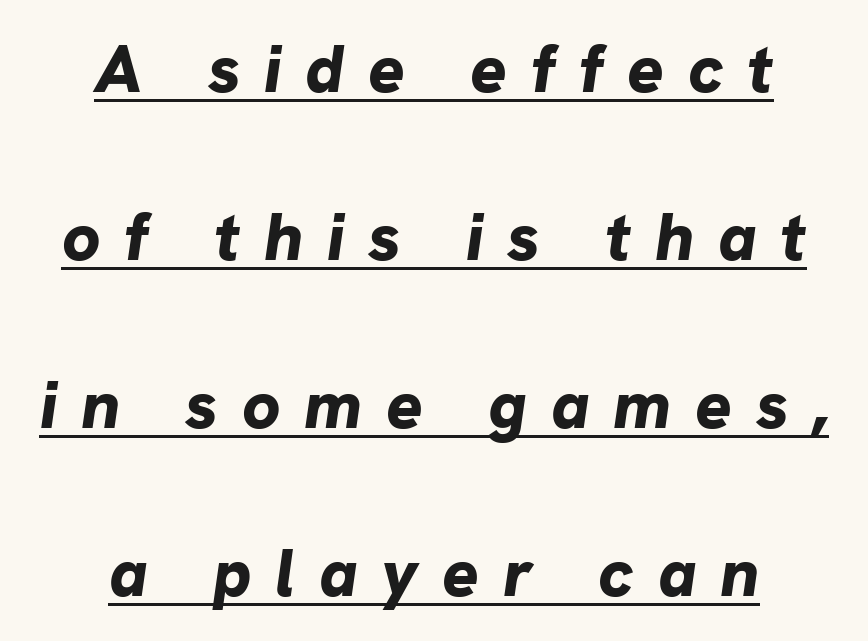
Q: Is the text bold? A: Yes.
Q: Is the text italic (slanted)? A: Yes, it leans right by about 8 degrees.
Q: Is the text underlined? A: Yes.
Q: How is the paragraph aligned? A: Centered.
Q: Is the spacing between letters normal or unusually wide? A: Unusually wide.
Q: Is the spacing between lines tight, normal or loose? A: Loose.
Q: Width (condensed, normal, or wide)? A: Normal.
Q: Stroke contrast? A: Low.
Q: x-height? A: Medium.
Q: Monospaced? A: No.
